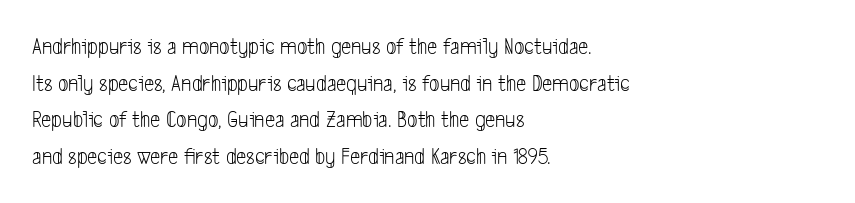
The image shows 23 px text type; set left-aligned, normal line spacing (1.59x), normal letter spacing, not underlined.
